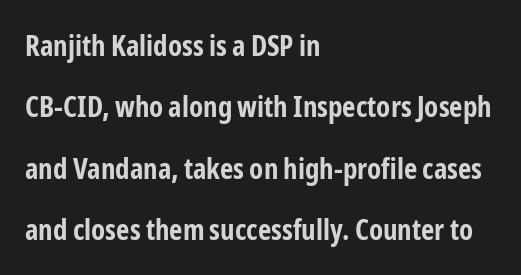
{"serif": "no", "italic": "no", "bold": "yes", "weight": "bold", "width": "condensed", "stroke_contrast": "low", "x_height": "medium", "monospaced": "no", "underline": "no", "align": "left", "line_spacing": "loose", "line_spacing_ratio": 2.12, "letter_spacing": "normal", "letter_spacing_em": 0.0, "glyph_px": 29}
